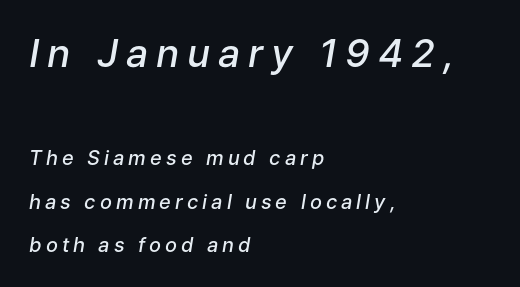
Q: Is the text bold? A: Semi-bold.
Q: Is the text italic (slanted)? A: Yes, it leans right by about 9 degrees.
Q: Is the text underlined? A: No.
Q: How is the paragraph aligned? A: Left-aligned.
Q: Is the spacing between letters normal or unusually wide? A: Unusually wide.
Q: Is the spacing between lines tight, normal or loose? A: Loose.
Q: Which block of text is set in a larger size, the first (top) or the second (bottom)? A: The first (top) one.
Q: Width (condensed, normal, or wide)? A: Normal.
Q: Stroke contrast? A: Low.
Q: x-height? A: Medium.
Q: Monospaced? A: No.
